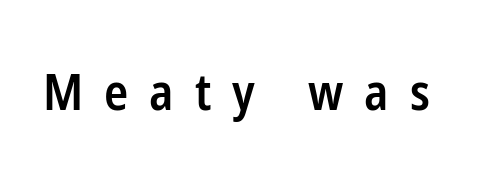
The image shows 50 px semibold, condensed sans-serif type, upright; set unusually wide letter spacing (+0.42 em), not underlined; low stroke contrast and a medium x-height.
